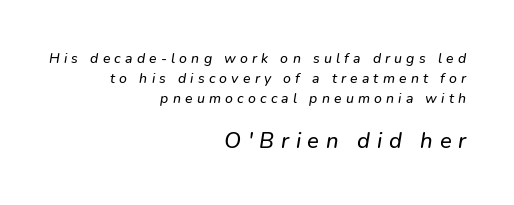
Q: Is the text italic (slanted)? A: Yes, it leans right by about 9 degrees.
Q: Is the text underlined? A: No.
Q: How is the paragraph aligned? A: Right-aligned.
Q: Is the spacing between letters normal or unusually wide? A: Unusually wide.
Q: Is the spacing between lines tight, normal or loose? A: Normal.
Q: Which block of text is set in a larger size, the first (top) or the second (bottom)? A: The second (bottom) one.
